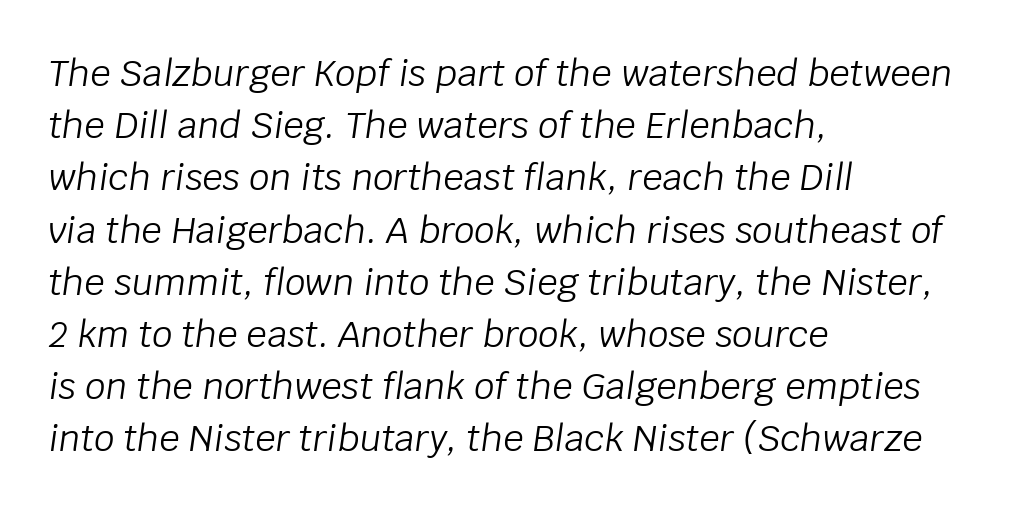
The lines sit at an ordinary, default distance from one another. Here the designer chose a conventional face with non-uniform glyph widths. The setting favours the left margin, as ordinary paragraphs usually do. Check under the words: just untouched page. The letterforms sit at book weight or below. Standard letterfit; no display-style spreading of the glyphs.
